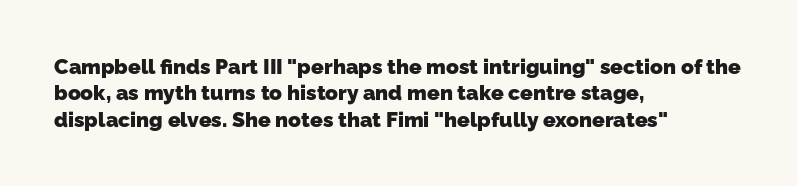
The image shows 21 px bold type; set left-aligned, normal line spacing (1.26x), normal letter spacing, not underlined.
